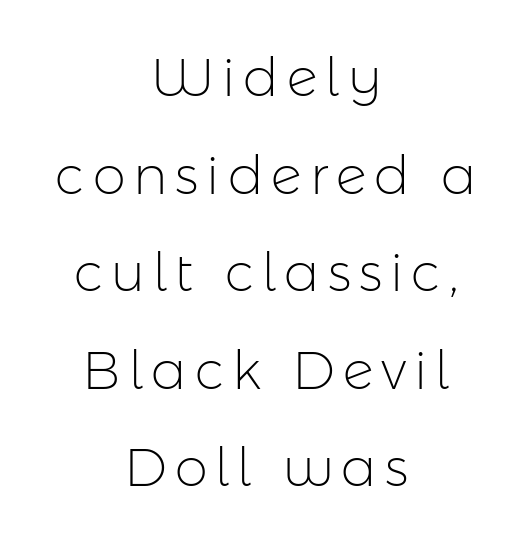
{"serif": "no", "italic": "no", "bold": "no", "weight": "light", "width": "normal", "stroke_contrast": "low", "x_height": "medium", "monospaced": "no", "underline": "no", "align": "center", "line_spacing_ratio": 1.84, "glyph_px": 53}
